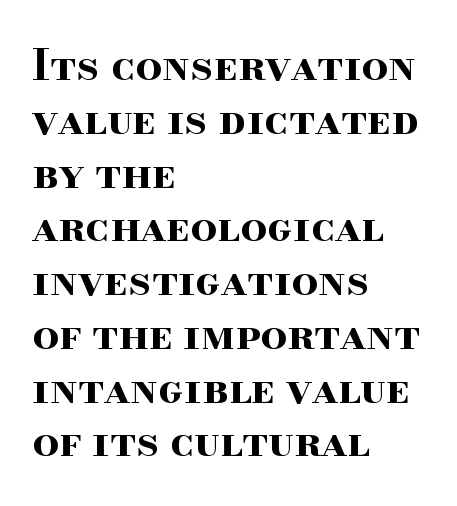
{"serif": "yes", "italic": "no", "bold": "yes", "weight": "bold", "width": "wide", "stroke_contrast": "high", "x_height": "small", "monospaced": "no", "underline": "no", "align": "left", "line_spacing": "normal", "line_spacing_ratio": 1.28, "letter_spacing": "normal", "letter_spacing_em": 0.0, "glyph_px": 42}
